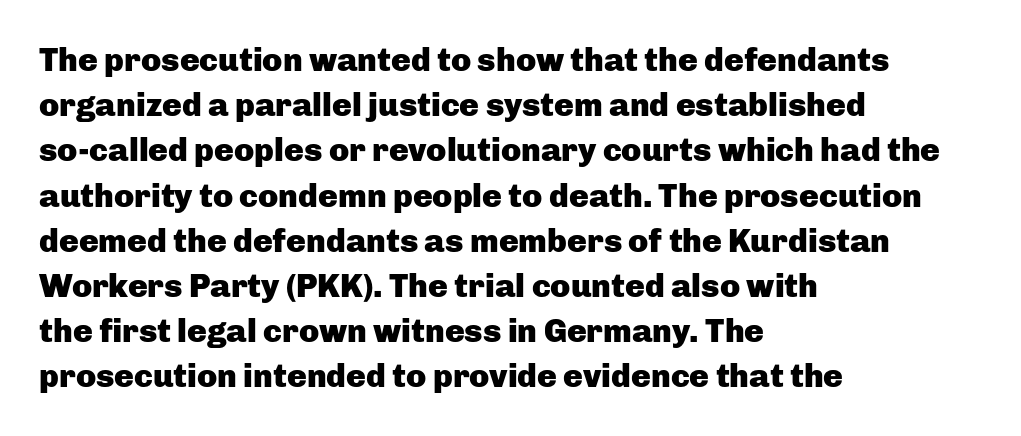
The horizontal fit of the characters is conventional and even. The line-height multiplier appears to be the usual default. Underline: absent. Spacing verdict: proportional, widths tailored to each character.
